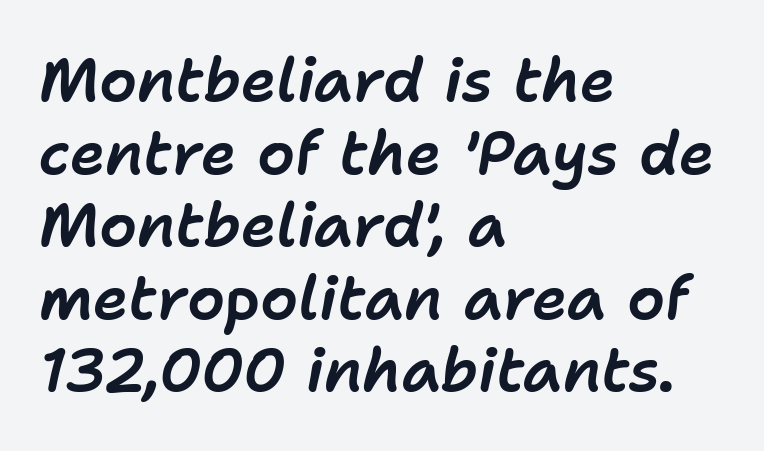
Q: Is the text italic (slanted)? A: Yes, it leans right by about 11 degrees.
Q: Is the text underlined? A: No.
Q: How is the paragraph aligned? A: Left-aligned.
Q: Is the spacing between letters normal or unusually wide? A: Normal.
Q: Width (condensed, normal, or wide)? A: Normal.
Q: Stroke contrast? A: Low.
Q: x-height? A: Medium.
Q: Monospaced? A: No.
